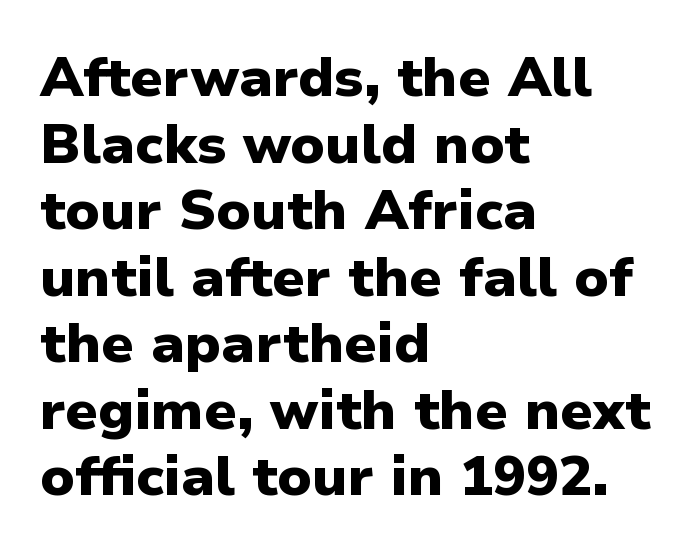
The image shows 55 px heavy sans-serif type, upright; set left-aligned, line spacing 1.21x, normal letter spacing, not underlined; low stroke contrast and a medium x-height.
